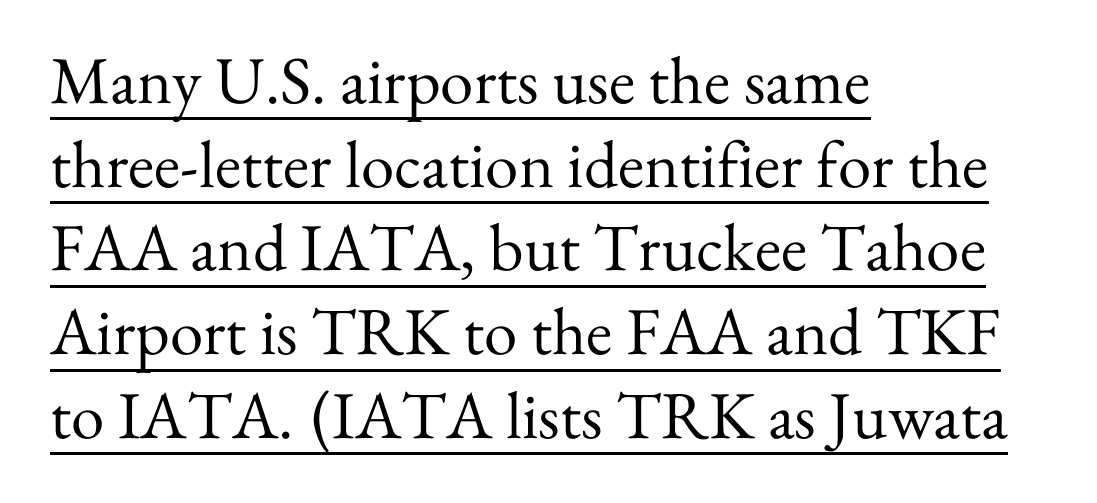
Underline: present. Does the lettering tilt? It doesn't — this is upright. A classic flush-left, rag-right setting is used for this passage. The rendering shows small feet on the letterforms — a serif design. The letters advance in unequal steps, a hallmark of proportional type.
